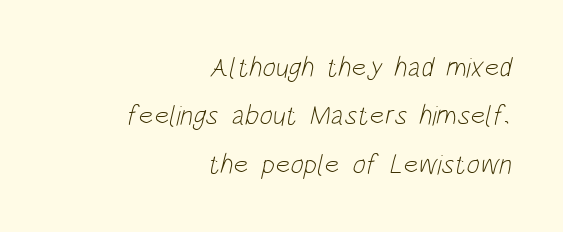
Line endings align vertically; line beginnings do not. Lines of text with bare space underneath. This sample uses plain, unmodified letter spacing. Typographically, this falls in the sans-serif category. Heft: none added — not bold.
